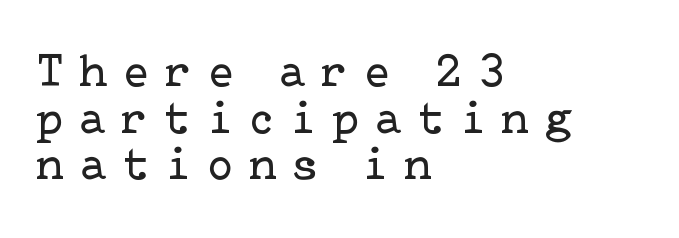
Q: Is the text bold? A: No.
Q: Is the text italic (slanted)? A: No, it is upright.
Q: Is the typeface a serif or a sans-serif typeface? A: Serif.
Q: Is the text underlined? A: No.
Q: How is the paragraph aligned? A: Left-aligned.
Q: Is the spacing between letters normal or unusually wide? A: Unusually wide.
Q: Is the spacing between lines tight, normal or loose? A: Tight.
Q: Width (condensed, normal, or wide)? A: Normal.
Q: Stroke contrast? A: Low.
Q: x-height? A: Medium.
